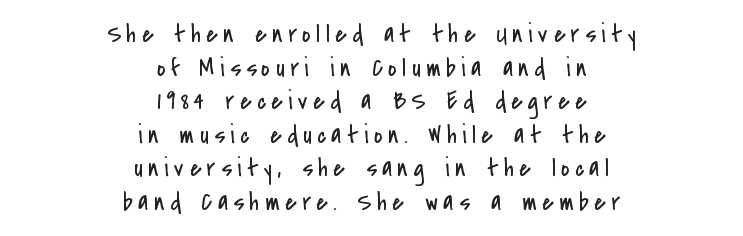
Q: Is the text bold? A: No.
Q: Is the text italic (slanted)? A: No, it is upright.
Q: Is the text underlined? A: No.
Q: How is the paragraph aligned? A: Centered.
Q: Is the spacing between letters normal or unusually wide? A: Unusually wide.
Q: Is the spacing between lines tight, normal or loose? A: Normal.
